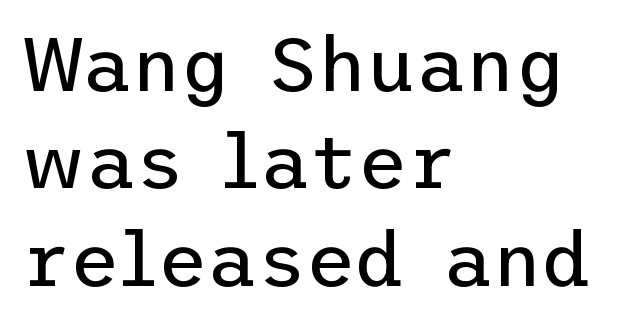
Q: Is the text bold? A: No.
Q: Is the text italic (slanted)? A: No, it is upright.
Q: Is the typeface a serif or a sans-serif typeface? A: Sans-serif.
Q: Is the text underlined? A: No.
Q: How is the paragraph aligned? A: Left-aligned.
Q: Is the spacing between letters normal or unusually wide? A: Normal.
Q: Is the spacing between lines tight, normal or loose? A: Normal.
Q: Width (condensed, normal, or wide)? A: Normal.
Q: Stroke contrast? A: Low.
Q: x-height? A: Medium.
